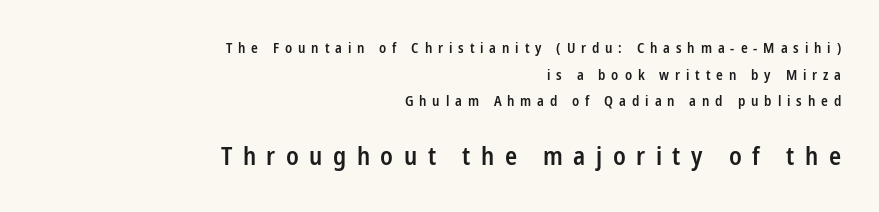
{"italic": "no", "bold": "semi", "underline": "no", "align": "right", "line_spacing": "loose", "line_spacing_ratio": 1.91, "letter_spacing": "wide", "letter_spacing_em": 0.42, "larger_block": "second", "size_ratio": 1.79, "glyph_px": 25}
